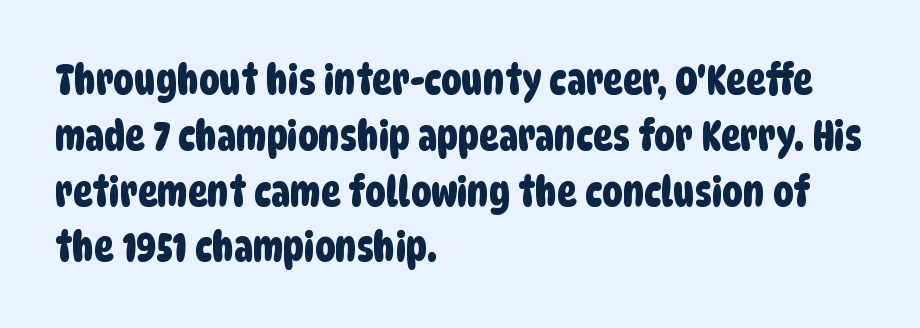
{"serif": "no", "width": "condensed", "stroke_contrast": "low", "x_height": "large", "monospaced": "no", "underline": "no", "align": "left", "line_spacing": "normal", "line_spacing_ratio": 1.36, "letter_spacing": "normal", "letter_spacing_em": 0.0, "glyph_px": 41}
